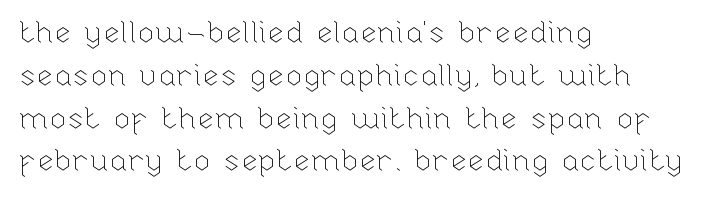
{"italic": "no", "bold": "no", "weight": "thin", "width": "normal", "stroke_contrast": "low", "x_height": "medium", "monospaced": "no", "underline": "no", "align": "left", "line_spacing": "normal", "line_spacing_ratio": 1.38, "letter_spacing": "normal", "letter_spacing_em": 0.0, "glyph_px": 31}
